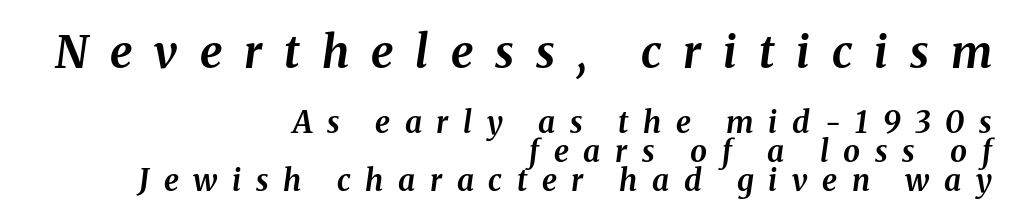
{"italic": "yes", "lean": "right", "slant_degrees": 8, "bold": "yes", "weight": "bold", "width": "normal", "stroke_contrast": "medium", "x_height": "medium", "monospaced": "no", "underline": "no", "align": "right", "line_spacing": "tight", "line_spacing_ratio": 0.97, "letter_spacing": "wide", "letter_spacing_em": 0.49, "larger_block": "first", "size_ratio": 1.5, "glyph_px": 45}
